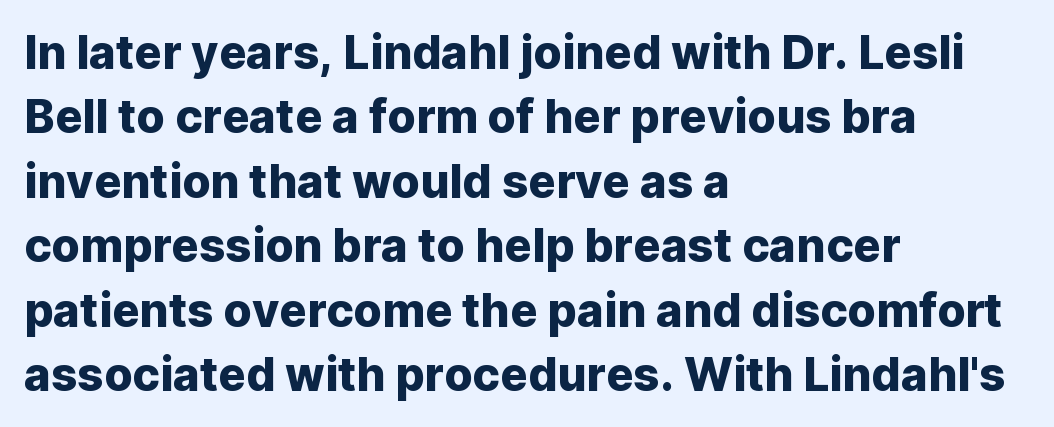
Q: Is the text italic (slanted)? A: No, it is upright.
Q: Is the typeface a serif or a sans-serif typeface? A: Sans-serif.
Q: Is the text underlined? A: No.
Q: How is the paragraph aligned? A: Left-aligned.
Q: Is the spacing between letters normal or unusually wide? A: Normal.
Q: Is the spacing between lines tight, normal or loose? A: Normal.
Q: Width (condensed, normal, or wide)? A: Normal.
Q: Stroke contrast? A: Low.
Q: x-height? A: Medium.
Q: Monospaced? A: No.
